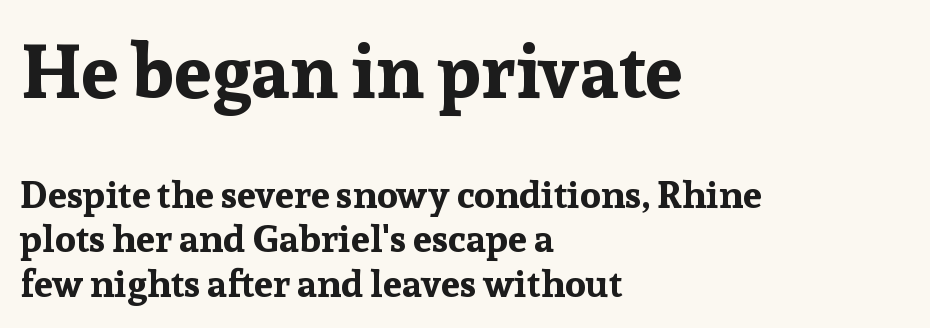
Leftover space on each line is placed entirely after the last word. Caption: standard tracking, unaltered. If you squint, the top block still reads clearly — it's the larger of the two. Lines of text with bare space underneath. Do the characters align in a grid? No, the font is proportional.
